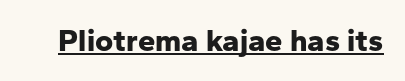
Unlike a traditional serif, this face leaves its strokes unadorned. The type sits square on the baseline with zero lean. What weight is shown? A full bold with thick strokes. You could not count columns in this text — the font is proportionally spaced. Check the space under the baseline: a stroke is drawn there. The letters sit at their default tracking, neither squeezed nor spread.
